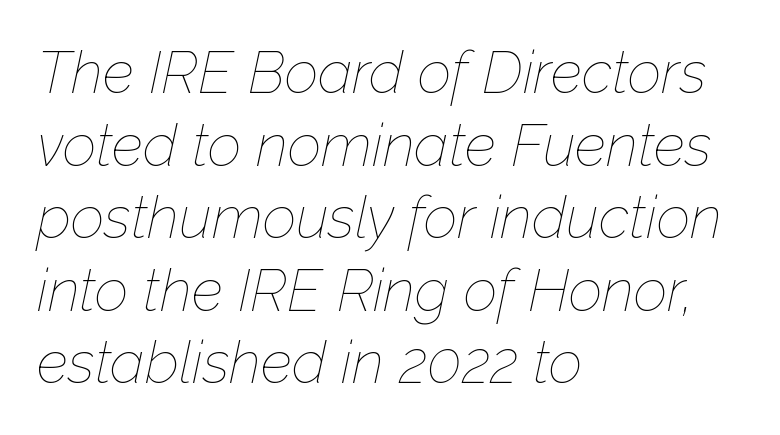
{"italic": "yes", "lean": "right", "slant_degrees": 12, "bold": "no", "weight": "thin", "width": "normal", "stroke_contrast": "low", "x_height": "medium", "monospaced": "no", "underline": "no", "align": "left", "line_spacing_ratio": 1.23, "letter_spacing": "normal", "letter_spacing_em": 0.0, "glyph_px": 59}
